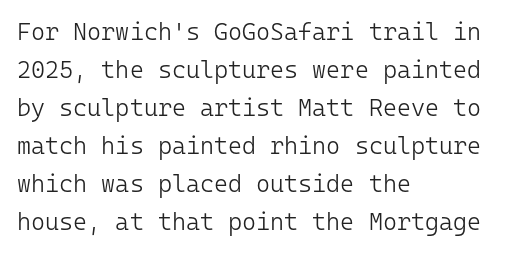
{"italic": "no", "bold": "no", "underline": "no", "align": "left", "line_spacing": "normal", "line_spacing_ratio": 1.58, "letter_spacing": "normal", "letter_spacing_em": 0.0, "glyph_px": 24}
